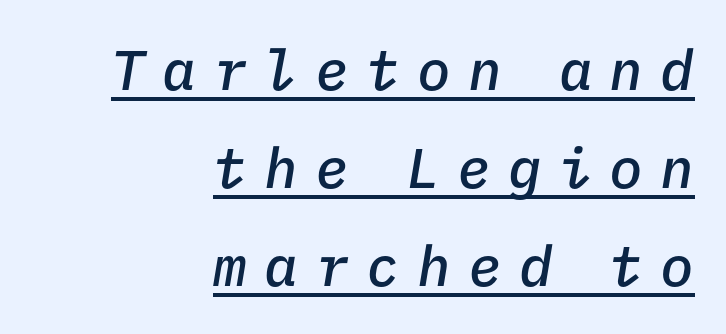
Q: Is the text bold? A: Semi-bold.
Q: Is the text italic (slanted)? A: Yes, it leans right by about 9 degrees.
Q: Is the text underlined? A: Yes.
Q: How is the paragraph aligned? A: Right-aligned.
Q: Is the spacing between letters normal or unusually wide? A: Unusually wide.
Q: Width (condensed, normal, or wide)? A: Normal.
Q: Stroke contrast? A: Low.
Q: x-height? A: Medium.
Q: Monospaced? A: Yes.
